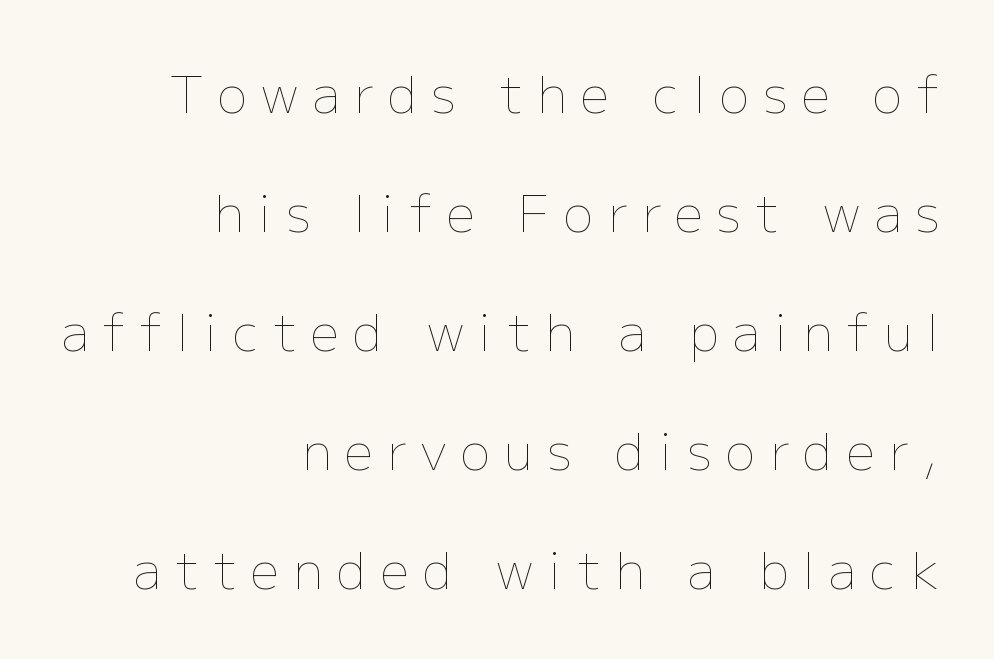
Q: Is the text bold? A: No.
Q: Is the text italic (slanted)? A: No, it is upright.
Q: Is the text underlined? A: No.
Q: How is the paragraph aligned? A: Right-aligned.
Q: Is the spacing between letters normal or unusually wide? A: Unusually wide.
Q: Is the spacing between lines tight, normal or loose? A: Loose.
Q: Width (condensed, normal, or wide)? A: Normal.
Q: Stroke contrast? A: Low.
Q: x-height? A: Medium.
Q: Monospaced? A: No.
